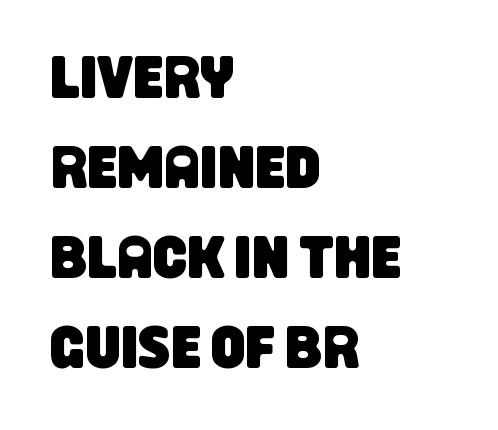
The image shows 60 px condensed sans-serif type; set left-aligned, normal line spacing (1.5x), normal letter spacing, not underlined; low stroke contrast and a large x-height.
